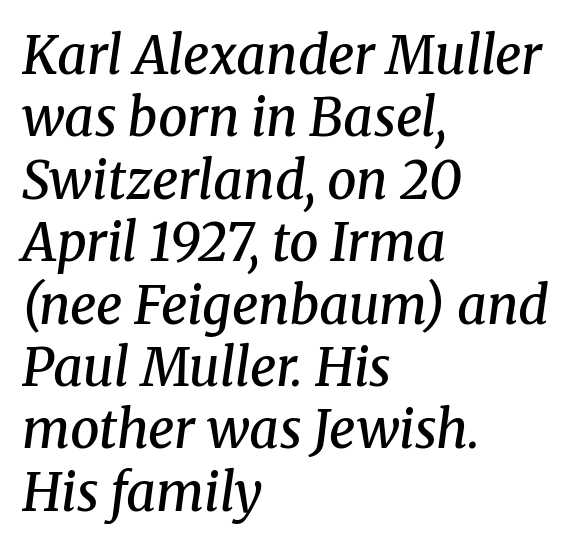
Words float on clear page, feet unadorned. Between one letter and the next there's only the usual sliver of space. These lines carry some extra weight — a demibold, not a full bold. Small tapered or slab feet sit at the stroke ends, so this counts as serif. Rendered with sloped, italic letterforms.
